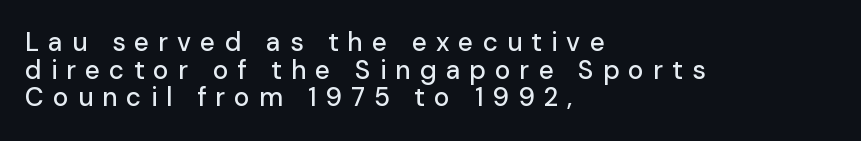
You could barely slide anything between these rows. The strip under each line holds only bare page. Characters remain perfectly vertical along every line. Is the block centered? No — it sits flush against the left margin.
